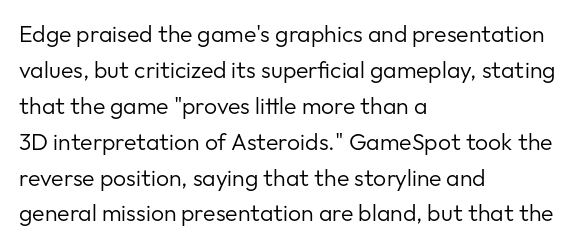
Q: Is the text bold? A: No.
Q: Is the text italic (slanted)? A: No, it is upright.
Q: Is the text underlined? A: No.
Q: How is the paragraph aligned? A: Left-aligned.
Q: Is the spacing between letters normal or unusually wide? A: Normal.
Q: Is the spacing between lines tight, normal or loose? A: Normal.
